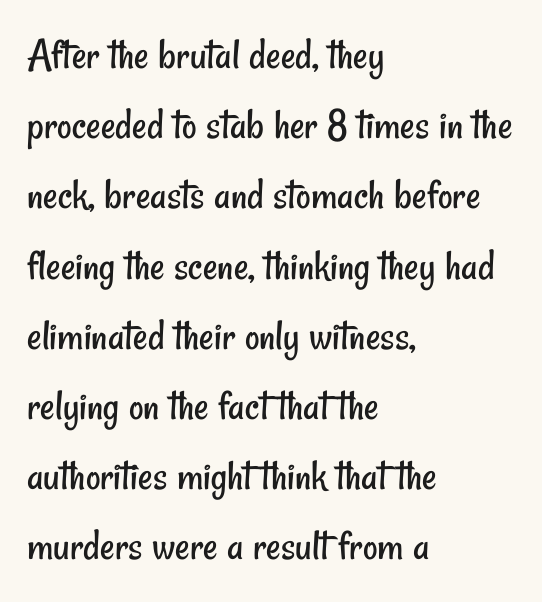
{"serif": "no", "bold": "no", "weight": "regular", "width": "condensed", "stroke_contrast": "low", "x_height": "small", "monospaced": "no", "underline": "no", "align": "left", "line_spacing": "normal", "line_spacing_ratio": 1.56, "letter_spacing": "normal", "letter_spacing_em": 0.0, "glyph_px": 45}
